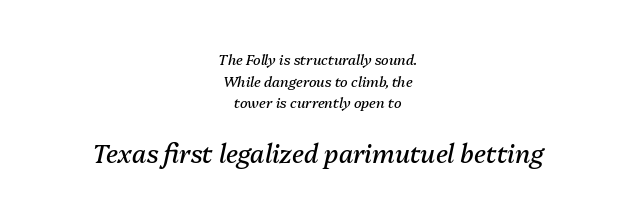
Casual observation: everything's sitting right in the middle. Does the lettering tilt? It does — this is italic. If you squint, the bottom block still reads clearly — it's the larger of the two. Characters follow at the spacing the type designer built in. Stems here are at most as thick as an everyday book face.
